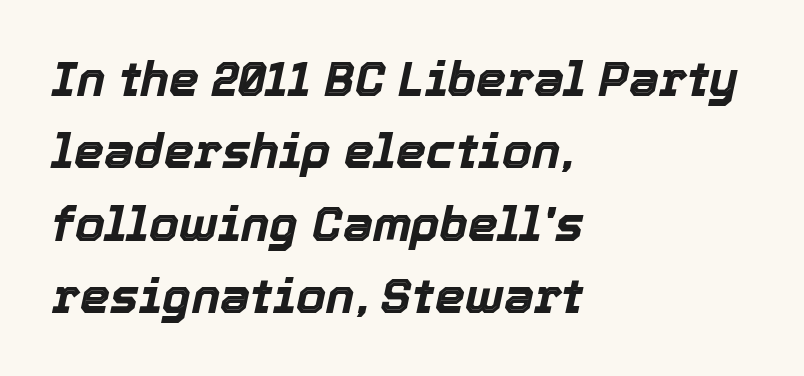
The glyphs look as if they've been sheared to an angle. The glyphs are unaccompanied by any horizontal stroke below them. The leading is moderate, giving the passage an even texture. These lines are rendered in a variable-pitch font. The setting favours the left margin, as ordinary paragraphs usually do.
